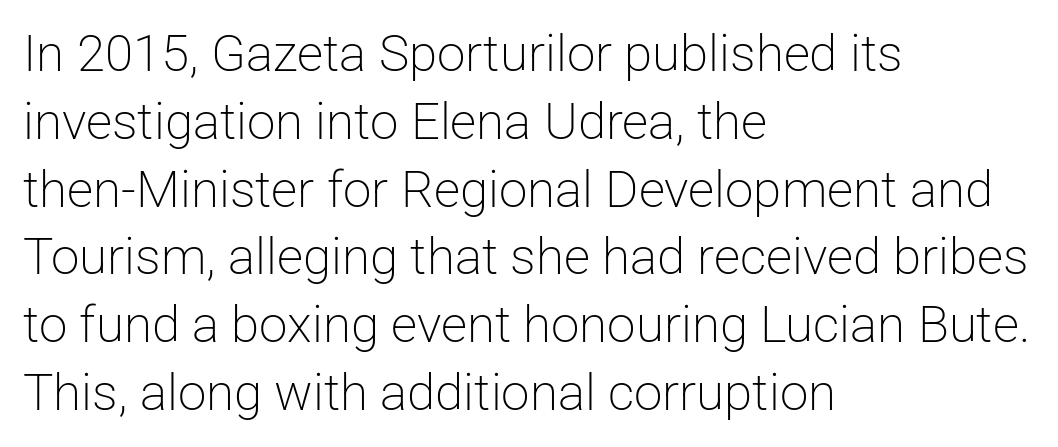
Q: Is the text bold? A: No.
Q: Is the text italic (slanted)? A: No, it is upright.
Q: Is the typeface a serif or a sans-serif typeface? A: Sans-serif.
Q: Is the text underlined? A: No.
Q: How is the paragraph aligned? A: Left-aligned.
Q: Is the spacing between letters normal or unusually wide? A: Normal.
Q: Is the spacing between lines tight, normal or loose? A: Normal.
Q: Width (condensed, normal, or wide)? A: Normal.
Q: Stroke contrast? A: Low.
Q: x-height? A: Medium.
Q: Monospaced? A: No.
